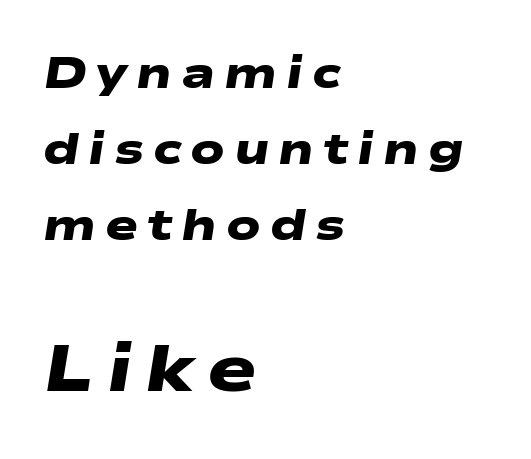
Which of the two is more prominent by size? The second, at the bottom. Nobody drew a line under any word here. Visually the block forms a straight wall on the left and a jagged coastline on the right. How are the letters spaced? Widely, with obvious added tracking.
